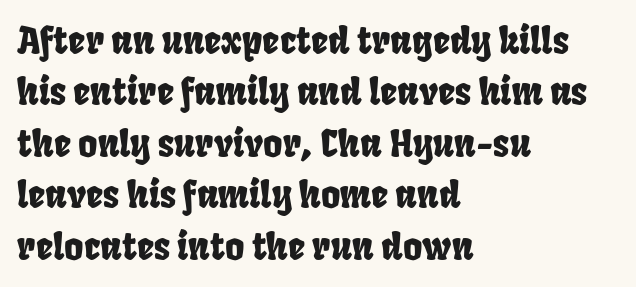
The image shows 37 px condensed sans-serif type; set left-aligned, normal line spacing (1.39x), normal letter spacing, not underlined; low stroke contrast and a large x-height.
